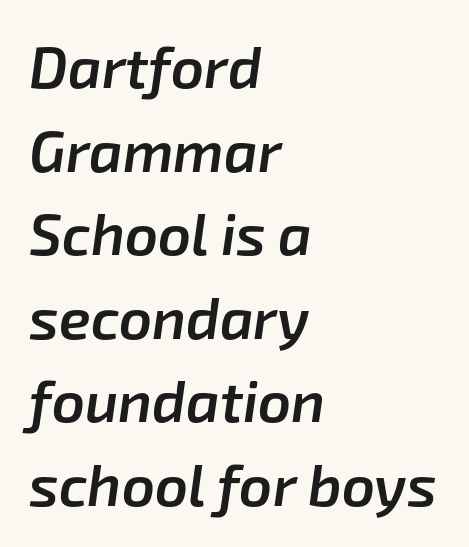
This is the in-between weight designers call semibold or demi. A classic flush-left, rag-right setting is used for this passage. Any mark beneath the type? The region is blank. Each letter keeps its own natural width here, so spacing adapts to shape.
